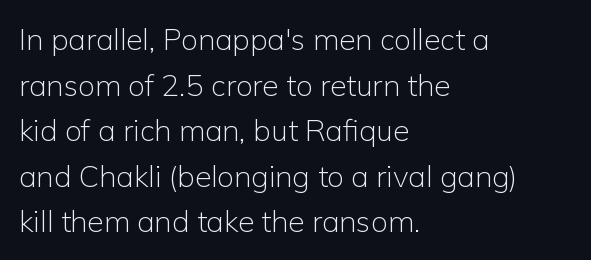
{"serif": "no", "italic": "no", "bold": "no", "weight": "light", "width": "normal", "stroke_contrast": "low", "x_height": "medium", "monospaced": "no", "underline": "no", "align": "left", "line_spacing": "normal", "line_spacing_ratio": 1.52, "letter_spacing": "normal", "letter_spacing_em": 0.0, "glyph_px": 30}
